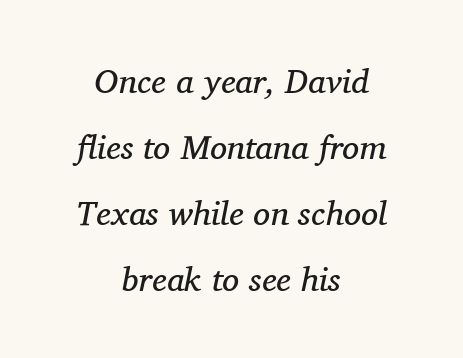
Unbolded letterforms with no extra heft. Notice how the stems are inclined rather than vertical — that's the hallmark of italics. Honestly, there is no underline to notice here at all. Spacing verdict: proportional, widths tailored to each character. Students, note that the glyphs here touch the page at normal intervals. The text block is weighted toward neither margin, spreading evenly from the middle.
